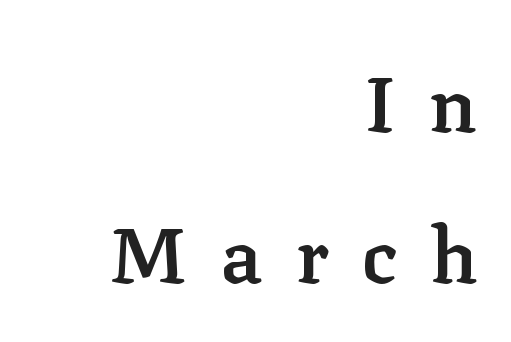
This sample uses an upright cut, with every glyph sitting square on the baseline. Rows of type keep a wide berth in the vertical direction. The glyphs have the mass of a demibold cut, below bold. The letters are spread apart with noticeably loose tracking. Caption: multi-line text, flush right, ragged left. The type family on display is of the serif kind.
